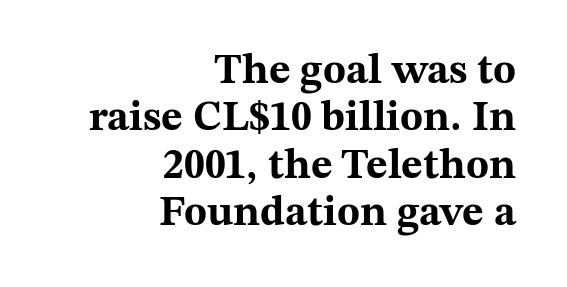
{"serif": "yes", "italic": "no", "bold": "yes", "weight": "bold", "width": "wide", "stroke_contrast": "medium", "x_height": "medium", "monospaced": "no", "underline": "no", "align": "right", "line_spacing": "tight", "line_spacing_ratio": 1.13, "letter_spacing": "normal", "letter_spacing_em": 0.0, "glyph_px": 42}
